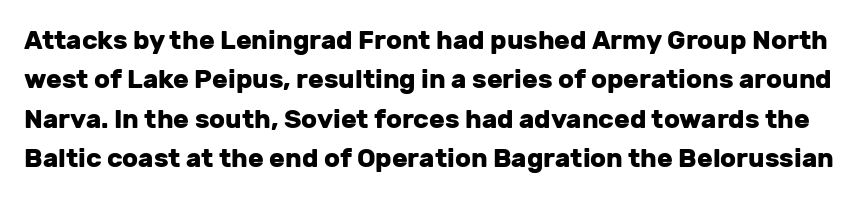
The image shows 26 px bold type, upright; set normal line spacing (1.51x), normal letter spacing, not underlined.
